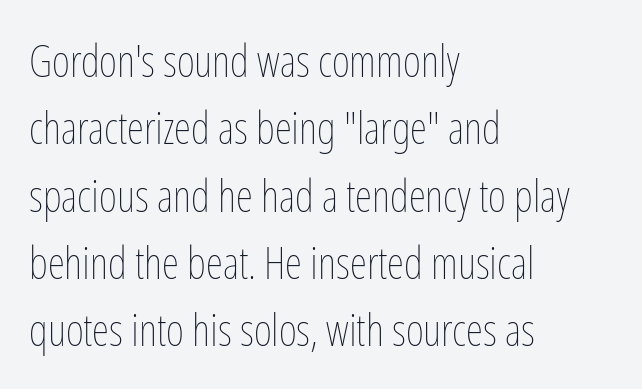
{"italic": "no", "bold": "no", "weight": "thin", "width": "condensed", "stroke_contrast": "low", "x_height": "medium", "monospaced": "no", "underline": "no", "align": "left", "line_spacing": "normal", "line_spacing_ratio": 1.53, "letter_spacing": "normal", "letter_spacing_em": 0.0, "glyph_px": 44}
